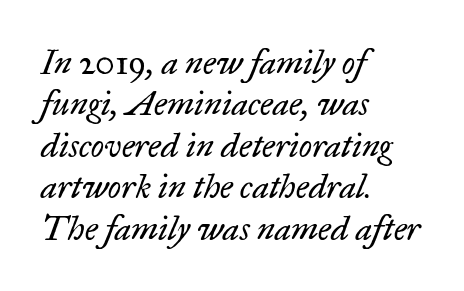
Q: Is the text bold? A: No.
Q: Is the text italic (slanted)? A: Yes, it leans right by about 17 degrees.
Q: Is the typeface a serif or a sans-serif typeface? A: Serif.
Q: Is the text underlined? A: No.
Q: How is the paragraph aligned? A: Left-aligned.
Q: Is the spacing between letters normal or unusually wide? A: Normal.
Q: Width (condensed, normal, or wide)? A: Normal.
Q: Stroke contrast? A: Low.
Q: x-height? A: Small.
Q: Monospaced? A: No.
